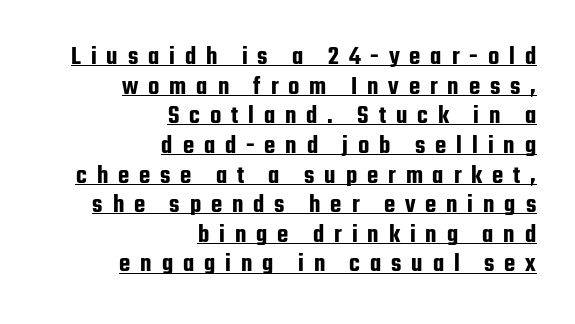
The image shows 26 px text type, upright; set right-aligned, tight line spacing (1.14x), unusually wide letter spacing (+0.38 em), underlined.
